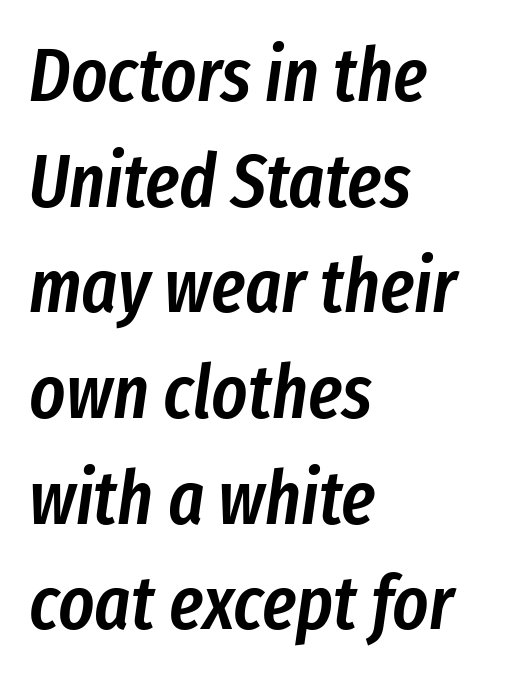
The face used here is proportionally spaced, like ordinary book or web type. The rendering uses a semibold face; strokes are thickened but not to full bold. Regular leading. Style check: oblique. Between one letter and the next there's only the usual sliver of space.
